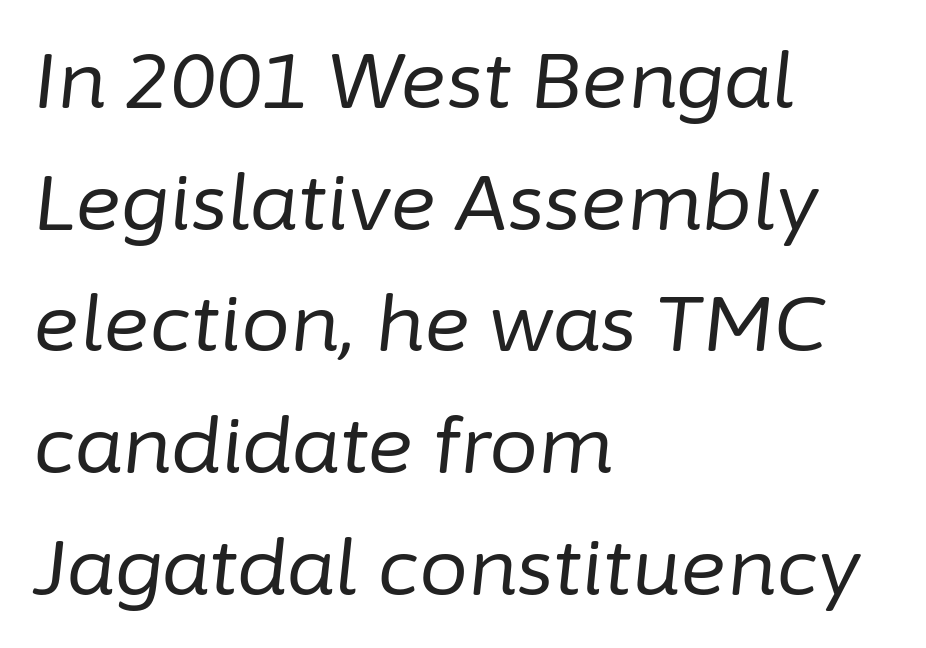
The image shows 78 px regular-weight type, italic (leaning right); set left-aligned, normal line spacing (1.56x), normal letter spacing, not underlined; low stroke contrast and a medium x-height.
